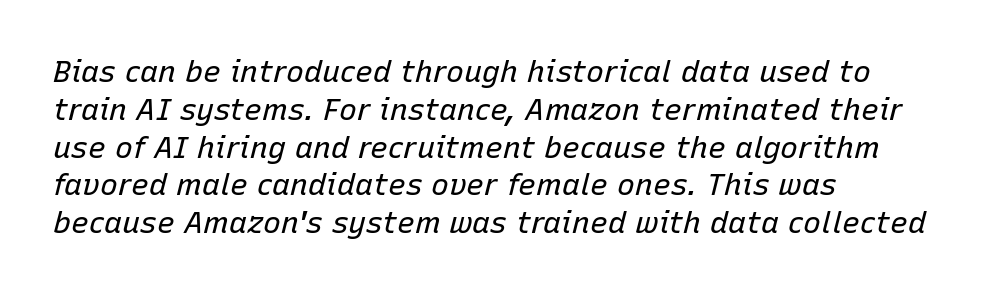
The image shows 30 px regular-weight type, italic (leaning right); set left-aligned, normal line spacing (1.26x), normal letter spacing, not underlined; low stroke contrast and a medium x-height.
